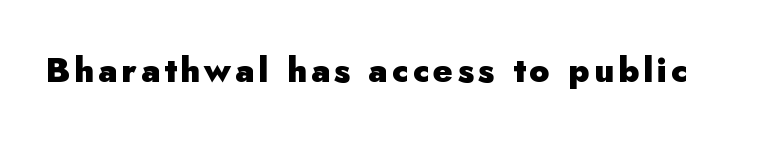
The image shows 33 px heavy sans-serif type, upright; set not underlined; low stroke contrast and a small x-height.
